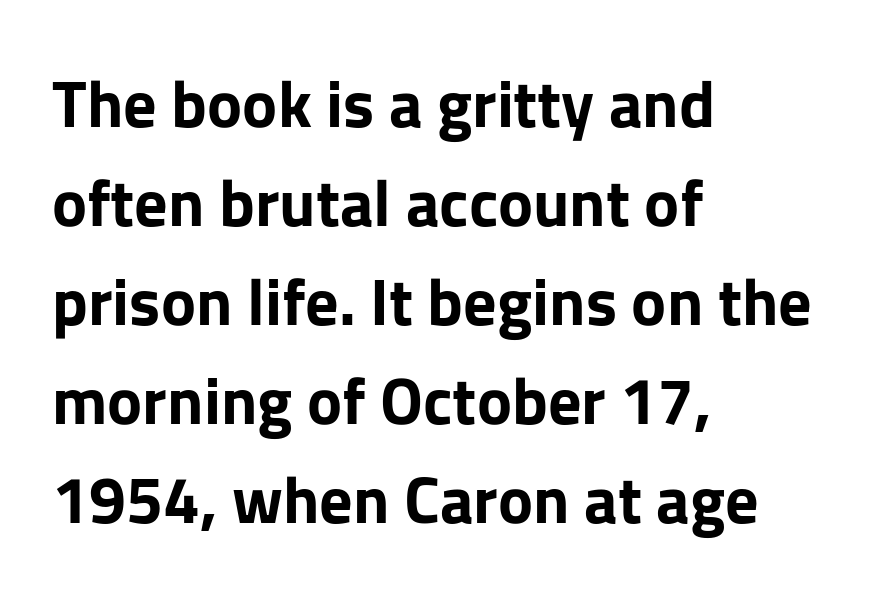
Q: Is the text bold? A: Yes.
Q: Is the text italic (slanted)? A: No, it is upright.
Q: Is the typeface a serif or a sans-serif typeface? A: Sans-serif.
Q: Is the text underlined? A: No.
Q: How is the paragraph aligned? A: Left-aligned.
Q: Is the spacing between letters normal or unusually wide? A: Normal.
Q: Is the spacing between lines tight, normal or loose? A: Normal.
Q: Width (condensed, normal, or wide)? A: Normal.
Q: Stroke contrast? A: Low.
Q: x-height? A: Medium.
Q: Monospaced? A: No.
